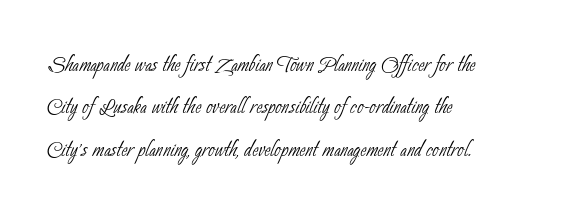
{"serif": "no", "bold": "no", "weight": "thin", "width": "condensed", "stroke_contrast": "low", "x_height": "small", "monospaced": "no", "underline": "no", "align": "left", "line_spacing": "normal", "line_spacing_ratio": 1.46, "letter_spacing": "normal", "letter_spacing_em": 0.0, "glyph_px": 29}
